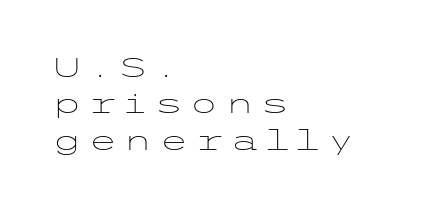
Q: Is the text bold? A: No.
Q: Is the text italic (slanted)? A: No, it is upright.
Q: Is the text underlined? A: No.
Q: How is the paragraph aligned? A: Left-aligned.
Q: Is the spacing between letters normal or unusually wide? A: Unusually wide.
Q: Is the spacing between lines tight, normal or loose? A: Normal.
